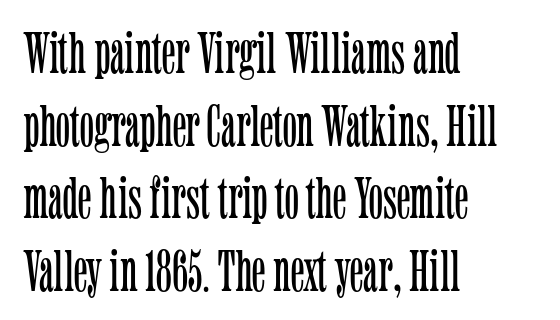
Q: Is the text bold? A: No.
Q: Is the text italic (slanted)? A: No, it is upright.
Q: Is the typeface a serif or a sans-serif typeface? A: Serif.
Q: Is the text underlined? A: No.
Q: How is the paragraph aligned? A: Left-aligned.
Q: Is the spacing between letters normal or unusually wide? A: Normal.
Q: Width (condensed, normal, or wide)? A: Condensed.
Q: Stroke contrast? A: Low.
Q: x-height? A: Medium.
Q: Monospaced? A: No.
